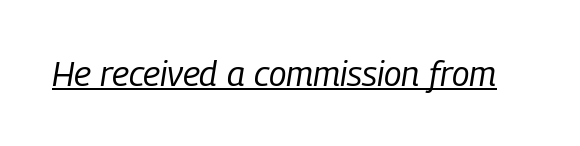
Q: Is the text bold? A: No.
Q: Is the text italic (slanted)? A: Yes, it leans right by about 9 degrees.
Q: Is the text underlined? A: Yes.
Q: Is the spacing between letters normal or unusually wide? A: Normal.
Q: Width (condensed, normal, or wide)? A: Condensed.
Q: Stroke contrast? A: Low.
Q: x-height? A: Medium.
Q: Monospaced? A: No.
